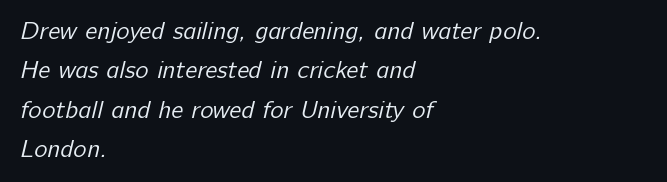
Descenders are the only things crossing below the line. Unbolded letterforms with no extra heft. The rows are spaced the way most documents space them. Where is the straight margin? On the left.
